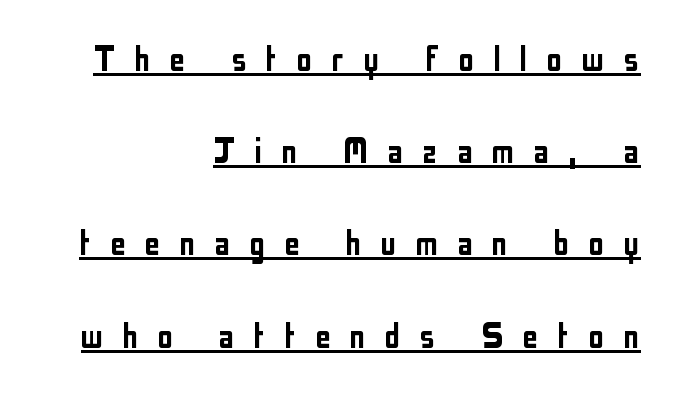
Q: Is the text italic (slanted)? A: No, it is upright.
Q: Is the typeface a serif or a sans-serif typeface? A: Sans-serif.
Q: Is the text underlined? A: Yes.
Q: How is the paragraph aligned? A: Right-aligned.
Q: Is the spacing between letters normal or unusually wide? A: Unusually wide.
Q: Is the spacing between lines tight, normal or loose? A: Loose.
Q: Width (condensed, normal, or wide)? A: Condensed.
Q: Stroke contrast? A: Low.
Q: x-height? A: Medium.
Q: Monospaced? A: No.
